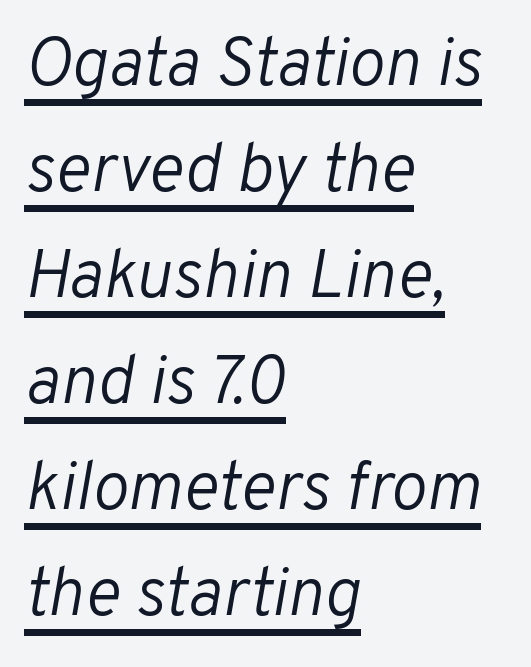
The image shows 68 px light type, italic (leaning right); set left-aligned, normal line spacing (1.56x), normal letter spacing, underlined; low stroke contrast and a medium x-height.
